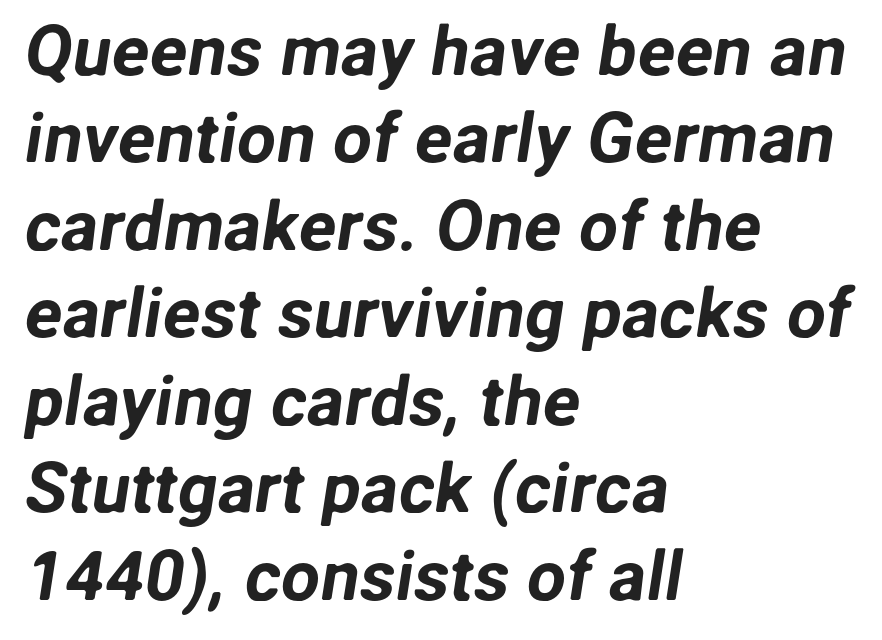
{"serif": "no", "width": "normal", "stroke_contrast": "low", "x_height": "medium", "monospaced": "no", "underline": "no", "align": "left", "line_spacing": "normal", "line_spacing_ratio": 1.25, "letter_spacing": "normal", "letter_spacing_em": 0.0, "glyph_px": 70}
